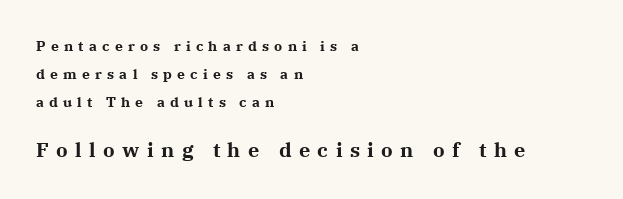
{"italic": "no", "bold": "yes", "underline": "no", "align": "left", "line_spacing": "loose", "line_spacing_ratio": 2.0, "letter_spacing": "wide", "letter_spacing_em": 0.37, "larger_block": "second", "size_ratio": 1.43, "glyph_px": 20}
